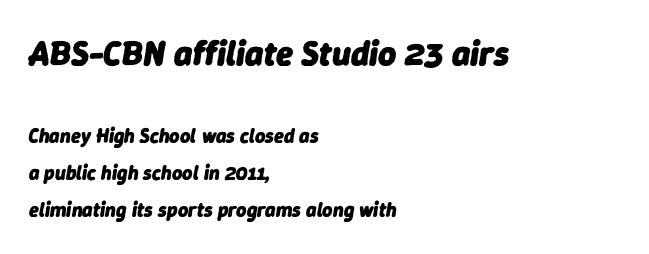
The image shows 35 px heavy type, italic (leaning right); set left-aligned, line spacing 1.86x, normal letter spacing, not underlined; the first (top) block is 1.75x larger; low stroke contrast and a medium x-height.
